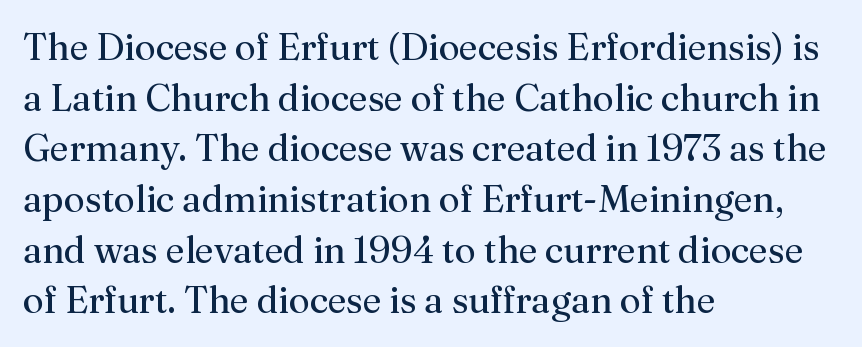
{"serif": "yes", "italic": "no", "bold": "no", "weight": "regular", "width": "normal", "stroke_contrast": "medium", "x_height": "medium", "monospaced": "no", "underline": "no", "align": "left", "line_spacing": "normal", "line_spacing_ratio": 1.37, "letter_spacing": "normal", "letter_spacing_em": 0.0, "glyph_px": 37}
